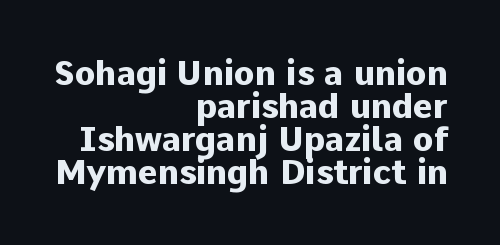
{"serif": "no", "italic": "no", "bold": "yes", "weight": "heavy", "width": "normal", "stroke_contrast": "low", "x_height": "medium", "monospaced": "no", "underline": "no", "align": "right", "line_spacing": "tight", "line_spacing_ratio": 0.97, "letter_spacing": "normal", "letter_spacing_em": 0.0, "glyph_px": 34}
